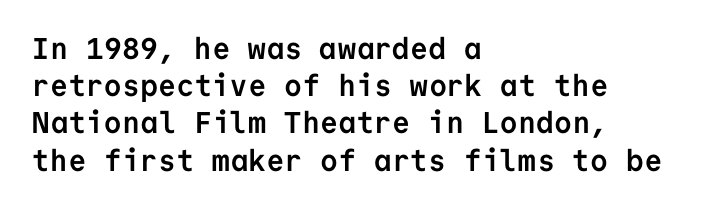
{"serif": "no", "italic": "no", "bold": "yes", "weight": "semibold", "width": "normal", "stroke_contrast": "low", "x_height": "medium", "monospaced": "yes", "underline": "no", "align": "left", "line_spacing_ratio": 1.24, "letter_spacing": "normal", "letter_spacing_em": 0.0, "glyph_px": 30}
